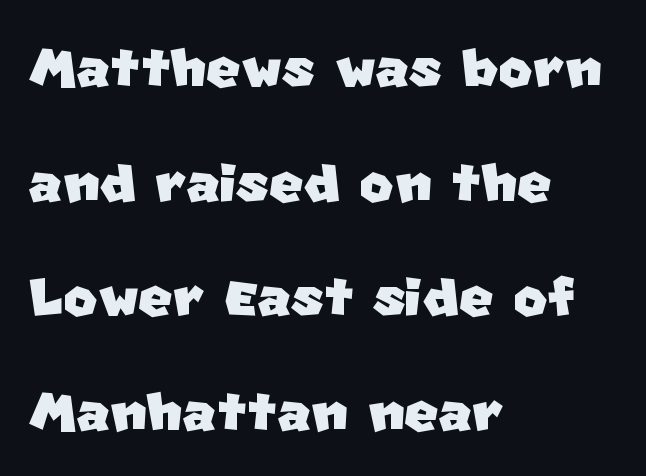
{"serif": "no", "width": "normal", "stroke_contrast": "low", "x_height": "large", "monospaced": "no", "underline": "no", "align": "left", "line_spacing": "normal", "line_spacing_ratio": 1.57, "letter_spacing": "normal", "letter_spacing_em": 0.0, "glyph_px": 73}
